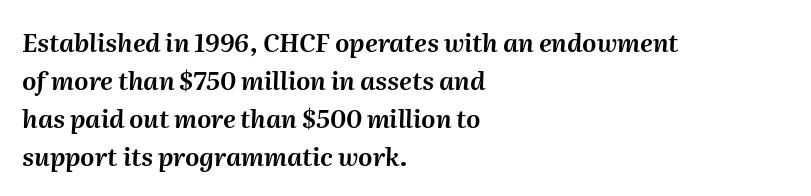
Q: Is the text italic (slanted)? A: Yes, it leans right by about 2 degrees.
Q: Is the text underlined? A: No.
Q: How is the paragraph aligned? A: Left-aligned.
Q: Is the spacing between letters normal or unusually wide? A: Normal.
Q: Is the spacing between lines tight, normal or loose? A: Normal.
